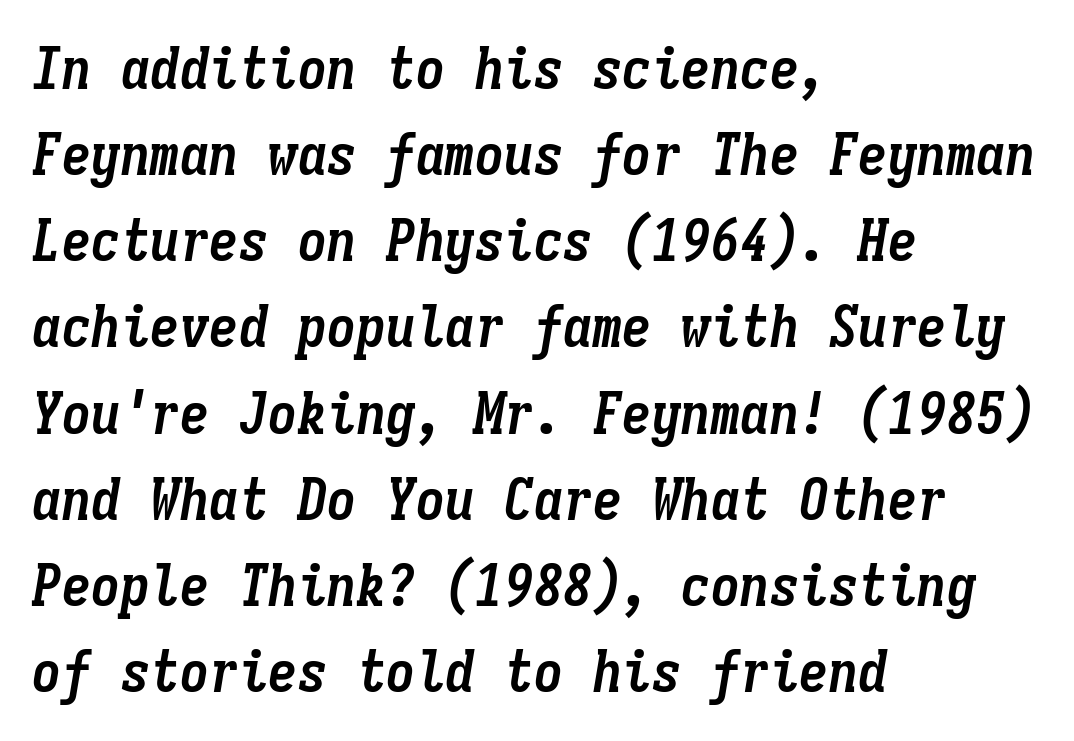
The image shows 59 px semibold, condensed type, italic (leaning right), monospaced; set left-aligned, normal line spacing (1.46x), normal letter spacing, not underlined; low stroke contrast and a medium x-height.
